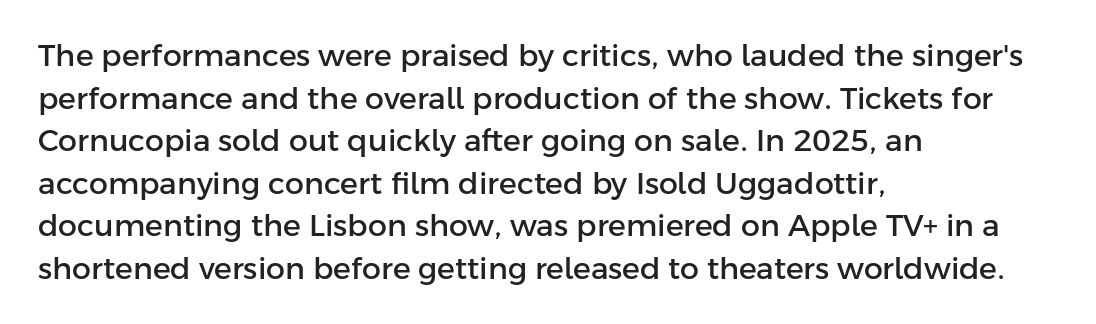
{"serif": "no", "italic": "no", "width": "normal", "stroke_contrast": "low", "x_height": "medium", "monospaced": "no", "underline": "no", "align": "left", "line_spacing": "normal", "line_spacing_ratio": 1.42, "letter_spacing": "normal", "letter_spacing_em": 0.0, "glyph_px": 30}
